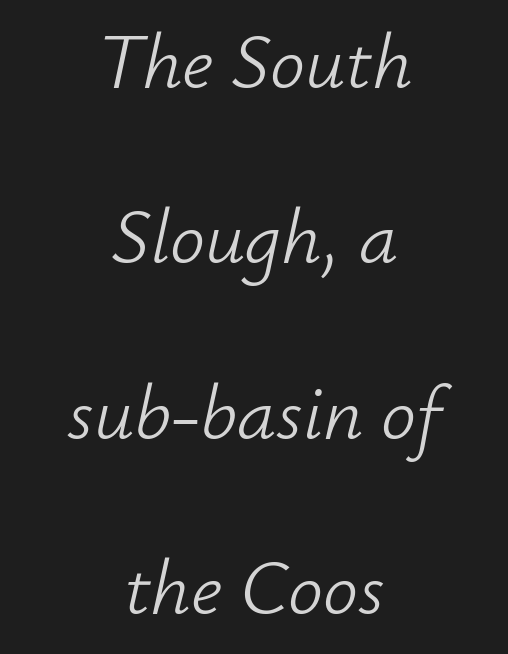
Q: Is the text bold? A: No.
Q: Is the text italic (slanted)? A: Yes, it leans right by about 12 degrees.
Q: Is the text underlined? A: No.
Q: How is the paragraph aligned? A: Centered.
Q: Is the spacing between letters normal or unusually wide? A: Normal.
Q: Is the spacing between lines tight, normal or loose? A: Loose.
Q: Width (condensed, normal, or wide)? A: Normal.
Q: Stroke contrast? A: Low.
Q: x-height? A: Small.
Q: Monospaced? A: No.
